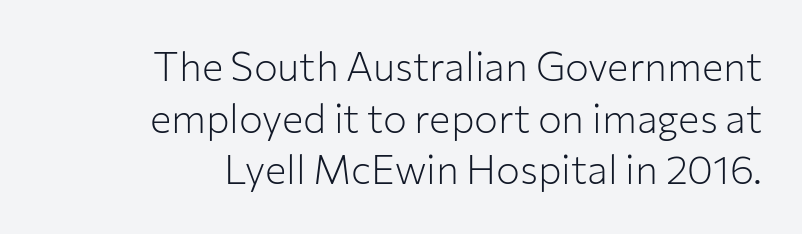
The image shows 40 px light sans-serif type, upright; set right-aligned, normal line spacing (1.29x), normal letter spacing, not underlined; low stroke contrast and a medium x-height.
